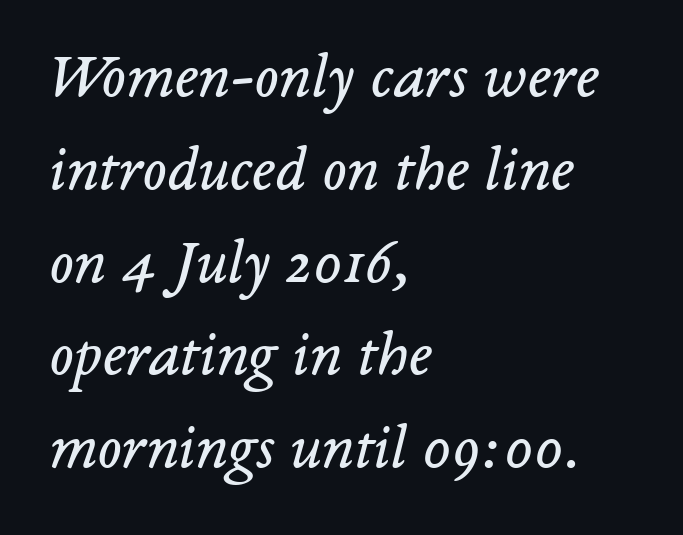
Tracking here is standard; glyphs follow each other at the usual distance. The type family on display is of the serif kind. The passage shown is typed in a proportional face where columns would drift. Line beginnings align vertically; line endings do not. Is there much room between lines? A standard amount, neither cramped nor airy. Vertical stems look standard width or narrower in stroke.
